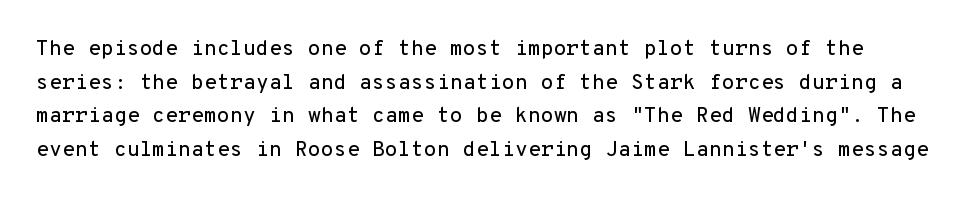
The image shows 21 px text type, upright; set normal line spacing (1.6x), normal letter spacing, not underlined.
